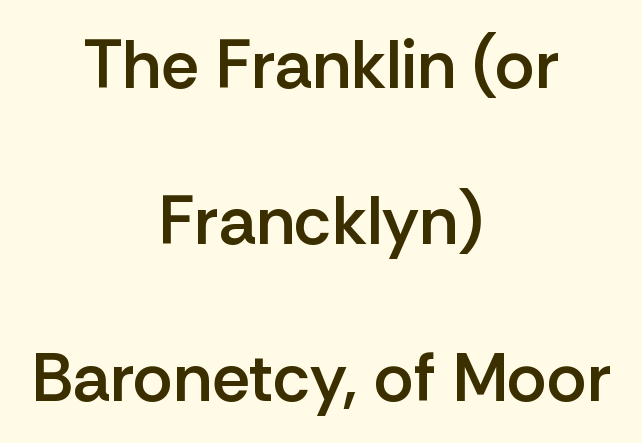
Posture: vertical. These lines stand farther apart than default settings would place them. A fair bit of extra ink — the face is semibold, not bold. Does extra space separate the letters? No, they use regular spacing. Character widths vary here, with narrow letters taking less room than wide ones.
